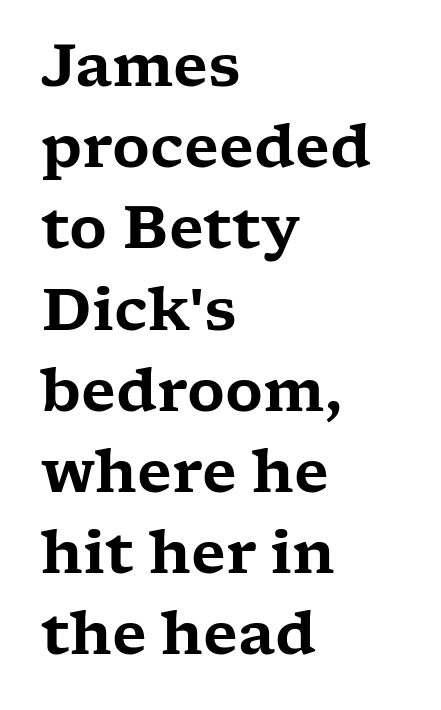
Q: Is the text italic (slanted)? A: No, it is upright.
Q: Is the typeface a serif or a sans-serif typeface? A: Serif.
Q: Is the text underlined? A: No.
Q: How is the paragraph aligned? A: Left-aligned.
Q: Is the spacing between letters normal or unusually wide? A: Normal.
Q: Is the spacing between lines tight, normal or loose? A: Normal.
Q: Width (condensed, normal, or wide)? A: Wide.
Q: Stroke contrast? A: Low.
Q: x-height? A: Medium.
Q: Monospaced? A: No.
